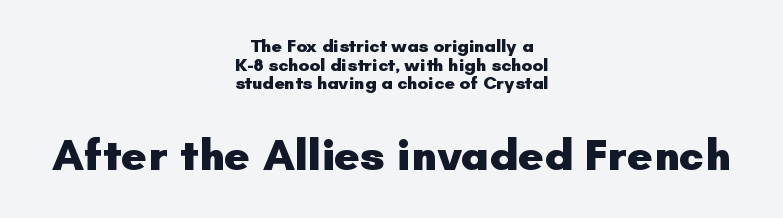
The image shows 45 px heavy sans-serif type, upright; set centered, tight line spacing (1.04x), normal letter spacing, not underlined; the second (bottom) block is 2.5x larger; low stroke contrast and a small x-height.
